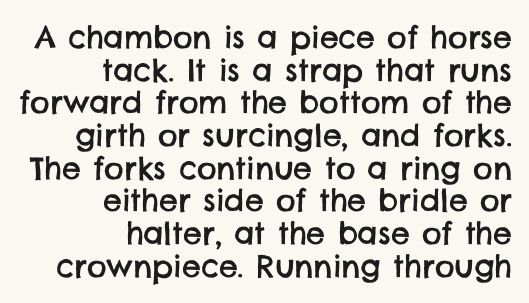
The image shows 30 px sans-serif type; set right-aligned, tight line spacing (1.09x), normal letter spacing, not underlined; low stroke contrast and a large x-height.
